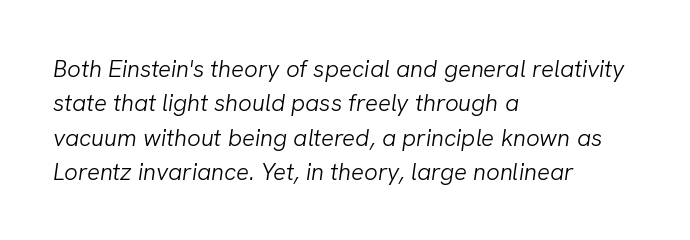
The text carries the slant typical of an italic or oblique font. Default kerning and tracking; the words read as compact shapes. The vertical gap from one line to the next is medium. Each line starts at the same left margin while the right side varies.
